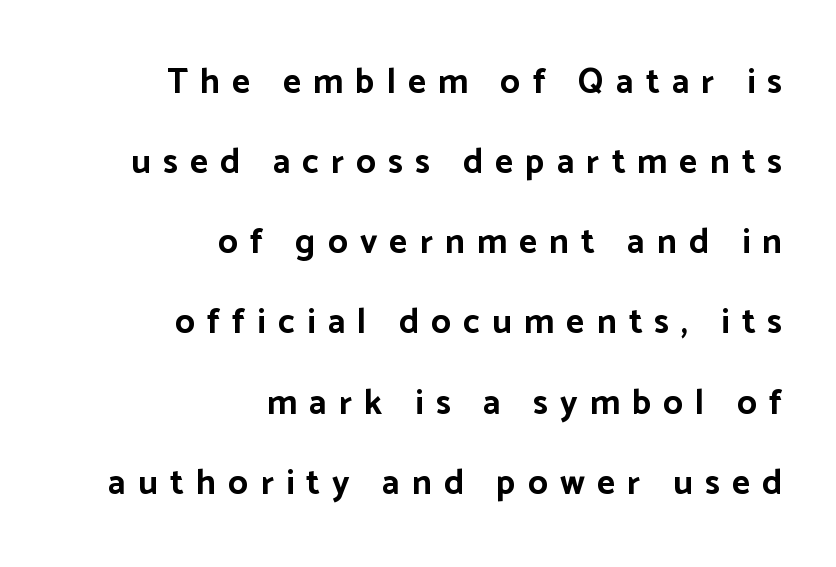
{"serif": "no", "italic": "no", "bold": "yes", "weight": "bold", "width": "normal", "stroke_contrast": "low", "x_height": "medium", "monospaced": "no", "underline": "no", "align": "right", "line_spacing": "loose", "line_spacing_ratio": 2.29, "letter_spacing": "wide", "letter_spacing_em": 0.35, "glyph_px": 35}
